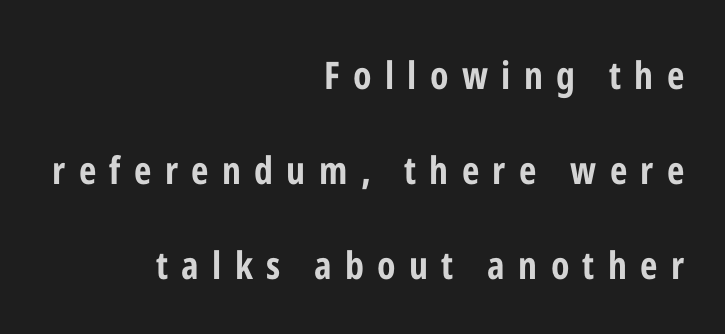
Where is the straight margin? On the right. Check where the strokes stop: nothing finishes them off — pure sans. If you drew a line through each stem, it would be perfectly vertical. The letters advance in unequal steps, a hallmark of proportional type. How are the letters spaced? Widely, with obvious added tracking. The rendering uses a bold face; every stroke is thick and dark.
